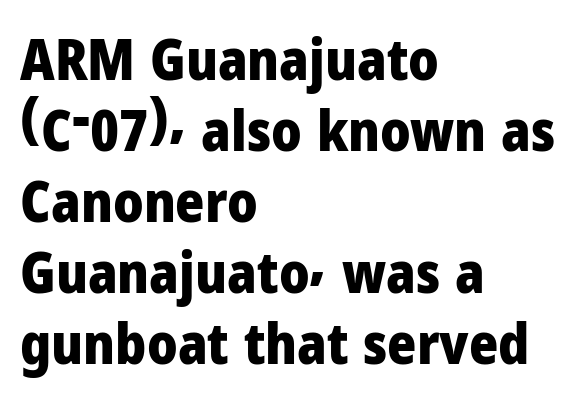
These lines stack with their left ends in a neat column. Unmarked baselines from the first word to the last. This sample uses a sans-serif face. These words are printed bold, with thick strokes throughout. Nothing unusual about the tracking: characters are spaced as the font intends.
